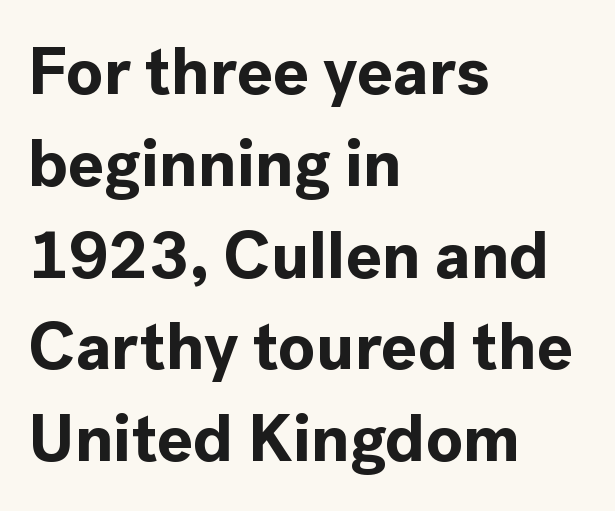
{"serif": "no", "italic": "no", "bold": "yes", "weight": "bold", "width": "normal", "x_height": "medium", "monospaced": "no", "underline": "no", "align": "left", "line_spacing": "normal", "line_spacing_ratio": 1.37, "letter_spacing": "normal", "letter_spacing_em": 0.0, "glyph_px": 67}
